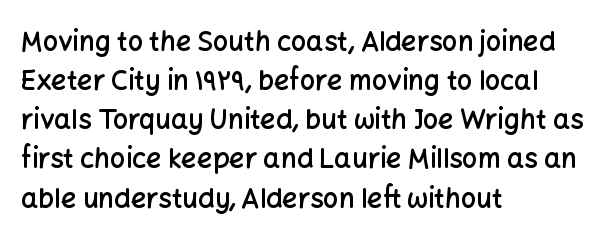
Q: Is the text bold? A: Semi-bold.
Q: Is the text italic (slanted)? A: No, it is upright.
Q: Is the text underlined? A: No.
Q: How is the paragraph aligned? A: Left-aligned.
Q: Is the spacing between letters normal or unusually wide? A: Normal.
Q: Is the spacing between lines tight, normal or loose? A: Normal.
